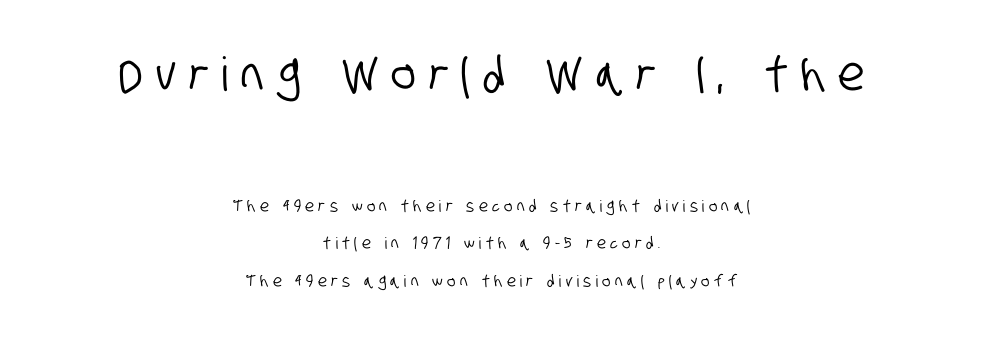
{"serif": "no", "width": "condensed", "stroke_contrast": "low", "x_height": "large", "monospaced": "no", "underline": "no", "align": "center", "line_spacing": "loose", "line_spacing_ratio": 2.33, "letter_spacing": "wide", "letter_spacing_em": 0.28, "larger_block": "first", "size_ratio": 2.94, "glyph_px": 47}
